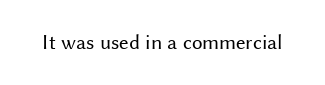
The image shows 21 px text type, upright; set normal letter spacing, not underlined.
